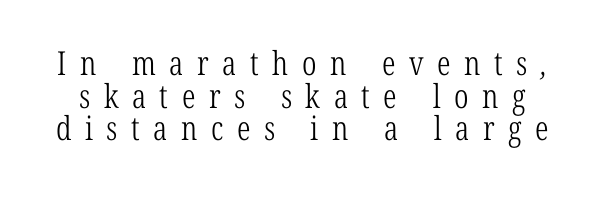
The text was rendered using a seriffed face with decorative stroke endings. Between one letter and the next there's a generous, obvious gap. Letters have the restrained weight of plain body copy at most. The passage shown is not underscored anywhere. Proportional: the letters do not fall into vertical columns. Regarding leading, the lines here are crowded together.
